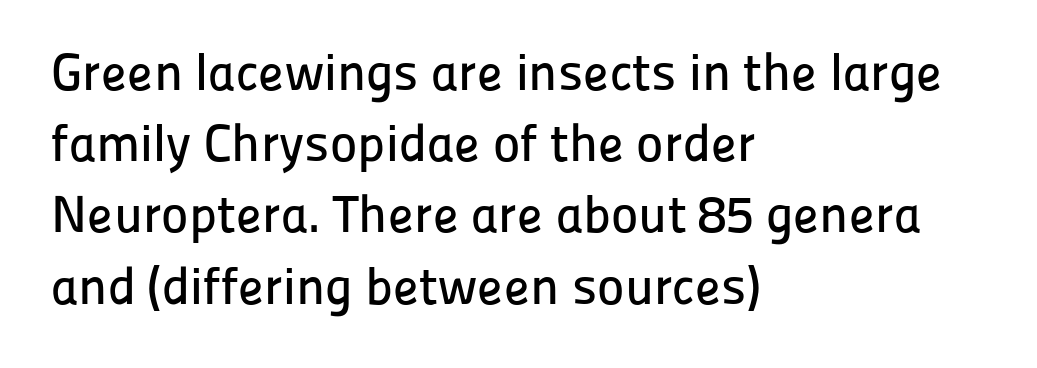
The image shows 52 px sans-serif type, upright; set left-aligned, normal line spacing (1.37x), normal letter spacing, not underlined; low stroke contrast and a medium x-height.
